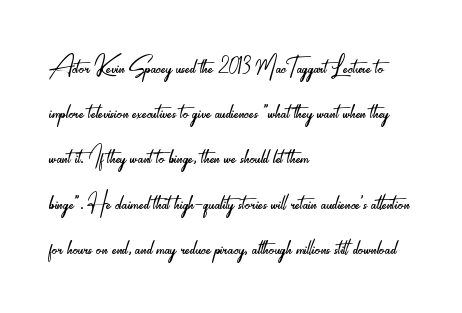
Q: Is the text bold? A: No.
Q: Is the text italic (slanted)? A: Yes.
Q: Is the typeface a serif or a sans-serif typeface? A: Sans-serif.
Q: Is the text underlined? A: No.
Q: How is the paragraph aligned? A: Left-aligned.
Q: Is the spacing between letters normal or unusually wide? A: Normal.
Q: Is the spacing between lines tight, normal or loose? A: Normal.
Q: Width (condensed, normal, or wide)? A: Condensed.
Q: Stroke contrast? A: Low.
Q: x-height? A: Small.
Q: Monospaced? A: No.
